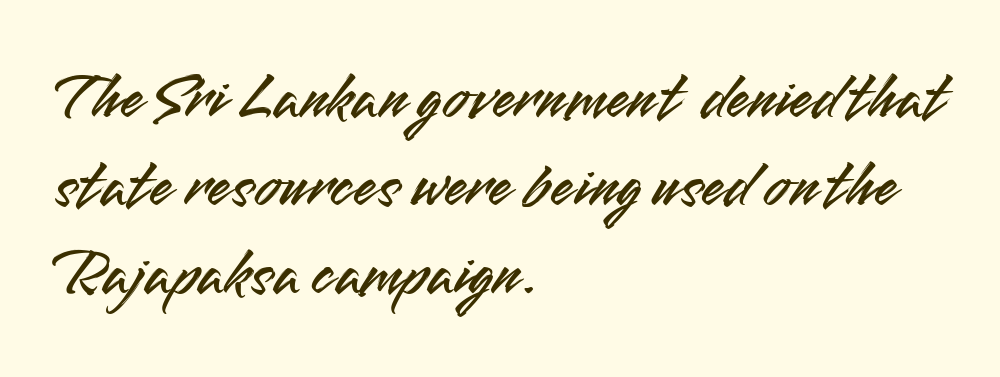
The image shows 67 px sans-serif type; set left-aligned, normal line spacing (1.31x), normal letter spacing, not underlined; medium stroke contrast and a small x-height.
